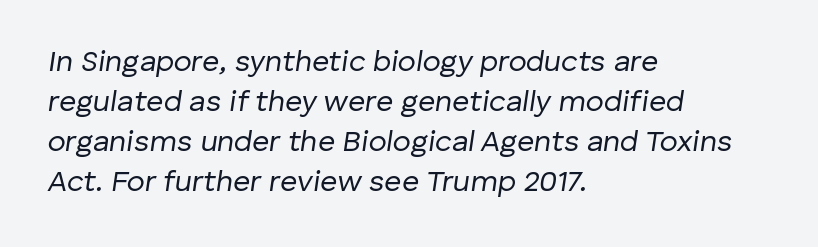
{"italic": "yes", "lean": "right", "slant_degrees": 8, "bold": "no", "weight": "regular", "width": "normal", "stroke_contrast": "low", "x_height": "medium", "monospaced": "no", "underline": "no", "align": "left", "line_spacing": "normal", "line_spacing_ratio": 1.33, "letter_spacing": "normal", "letter_spacing_em": 0.0, "glyph_px": 30}
